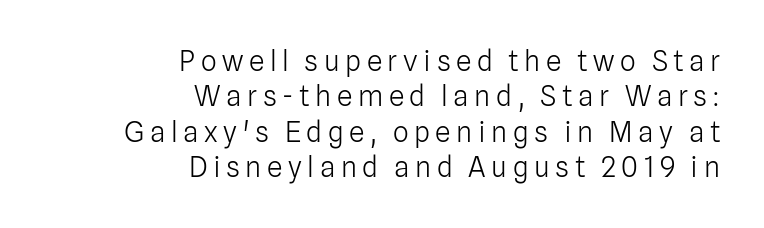
{"serif": "no", "italic": "no", "bold": "no", "weight": "light", "width": "normal", "stroke_contrast": "low", "x_height": "medium", "monospaced": "no", "underline": "no", "align": "right", "line_spacing": "normal", "line_spacing_ratio": 1.26, "letter_spacing": "wide", "letter_spacing_em": 0.2, "glyph_px": 28}
